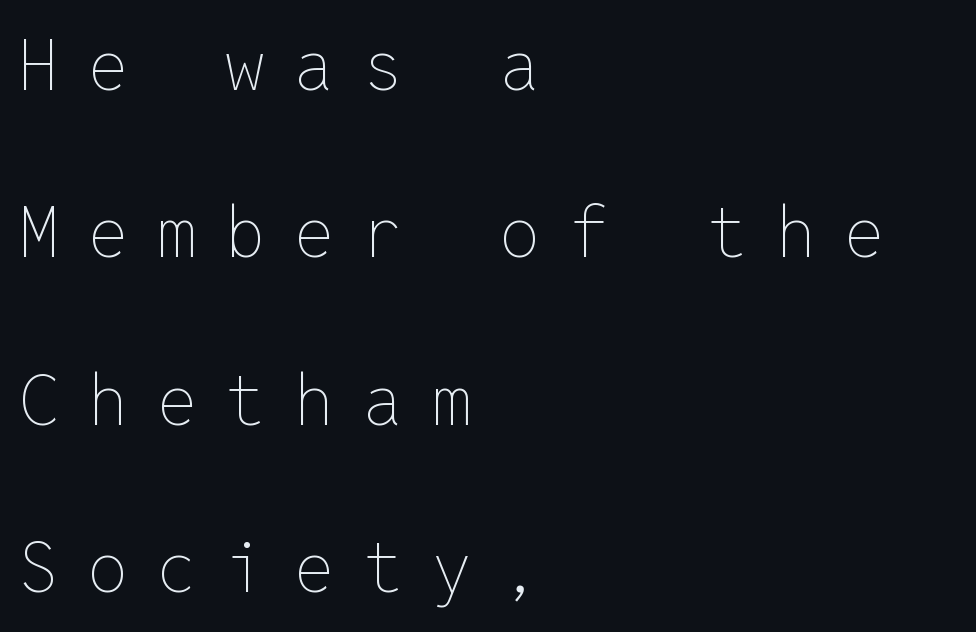
The image shows 70 px thin type, upright, monospaced; set left-aligned, loose line spacing (2.39x), unusually wide letter spacing (+0.42 em), not underlined; low stroke contrast and a medium x-height.
